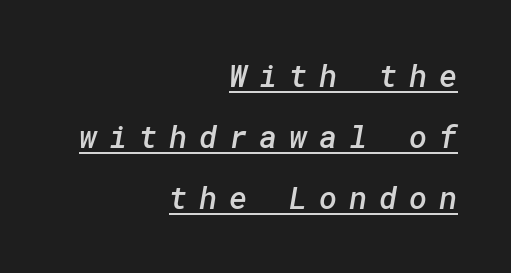
Q: Is the text bold? A: Semi-bold.
Q: Is the typeface a serif or a sans-serif typeface? A: Sans-serif.
Q: Is the text underlined? A: Yes.
Q: How is the paragraph aligned? A: Right-aligned.
Q: Is the spacing between letters normal or unusually wide? A: Unusually wide.
Q: Is the spacing between lines tight, normal or loose? A: Loose.
Q: Width (condensed, normal, or wide)? A: Normal.
Q: Stroke contrast? A: Low.
Q: x-height? A: Medium.
